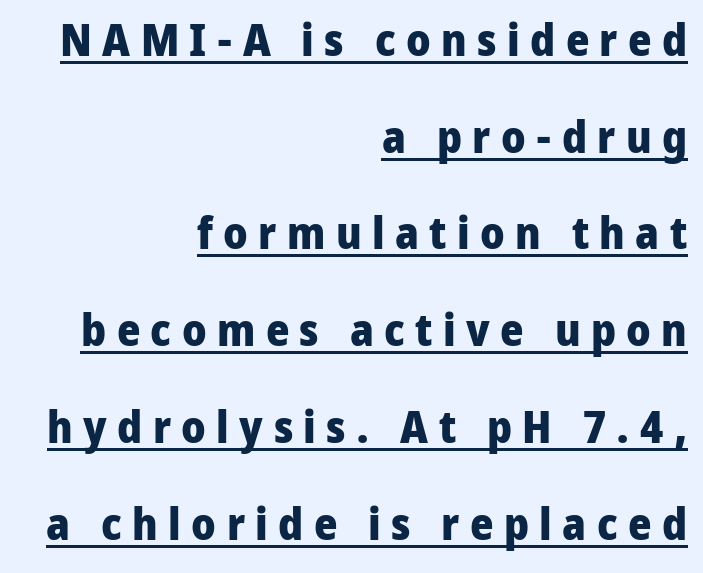
The paragraph shown leans on its right margin. A dark, heavy texture on the line: the type is bold. Think of a printed novel: that variable character pitch is what you see here. Leading: increased. What stands out about the letter spacing? Its width — letters are far apart.
